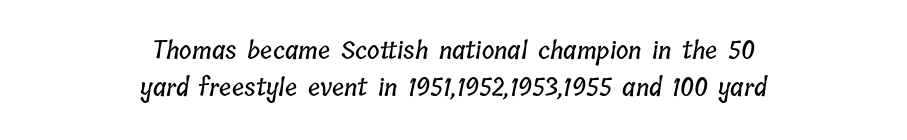
The image shows 24 px text type; set centered, normal line spacing (1.55x), normal letter spacing, not underlined.
